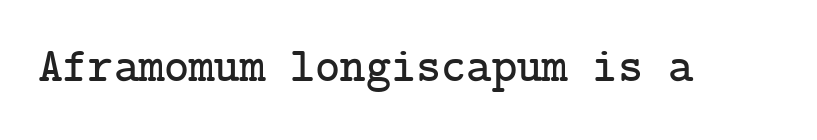
Q: Is the text italic (slanted)? A: No, it is upright.
Q: Is the typeface a serif or a sans-serif typeface? A: Serif.
Q: Is the text underlined? A: No.
Q: Is the spacing between letters normal or unusually wide? A: Normal.
Q: Width (condensed, normal, or wide)? A: Normal.
Q: Stroke contrast? A: Low.
Q: x-height? A: Medium.
